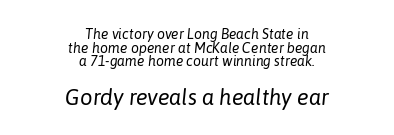
Centered paragraph, ragged on both sides. Very little white space separates one row of letters from the next. Lines of text with bare space underneath. Nothing heavy about these letters — not bold at all. Which of the two is more prominent by size? The second, at the bottom. Italic? Definitely — the glyphs are oblique.
